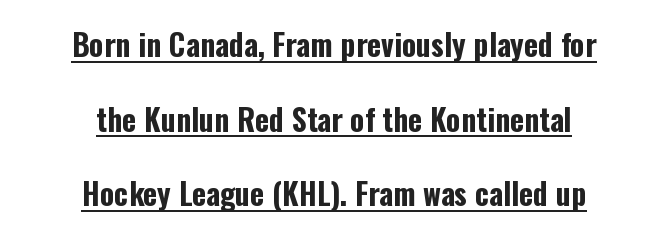
{"serif": "no", "italic": "no", "bold": "yes", "weight": "bold", "width": "condensed", "stroke_contrast": "low", "x_height": "medium", "monospaced": "no", "underline": "yes", "align": "center", "line_spacing": "loose", "line_spacing_ratio": 2.49, "letter_spacing": "normal", "letter_spacing_em": 0.0, "glyph_px": 30}
